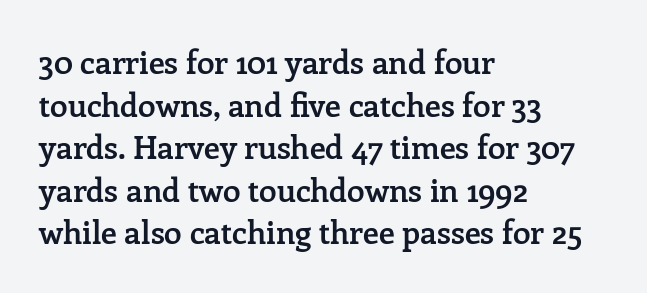
A clean baseline with only descenders dipping below it. Stroke thickness is moderately raised; the sample reads as semibold. The block of text has a typical density, with ordinary space between rows. Short note: letters normally spaced.
